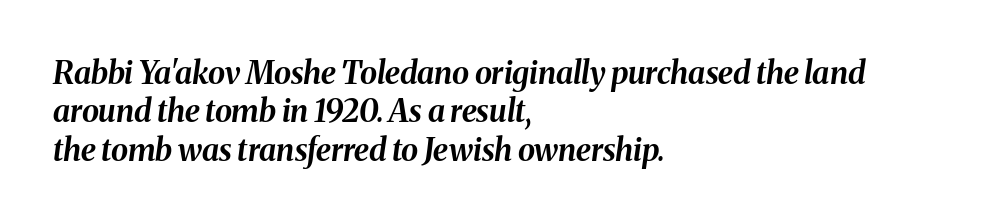
Q: Is the text bold? A: Yes.
Q: Is the text italic (slanted)? A: Yes, it leans right by about 8 degrees.
Q: Is the text underlined? A: No.
Q: How is the paragraph aligned? A: Left-aligned.
Q: Is the spacing between letters normal or unusually wide? A: Normal.
Q: Width (condensed, normal, or wide)? A: Normal.
Q: Stroke contrast? A: Medium.
Q: x-height? A: Medium.
Q: Monospaced? A: No.
